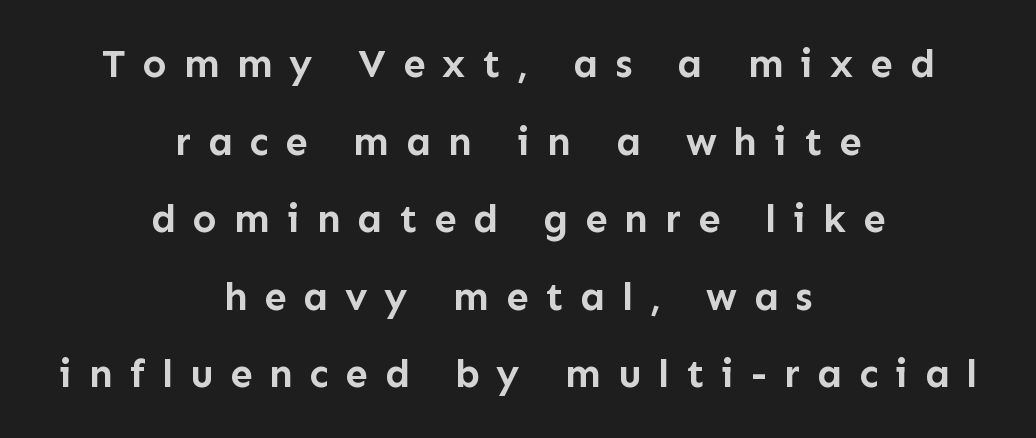
The image shows 40 px semibold sans-serif type, upright; set centered, loose line spacing (1.94x), unusually wide letter spacing (+0.42 em), not underlined; low stroke contrast and a medium x-height.
